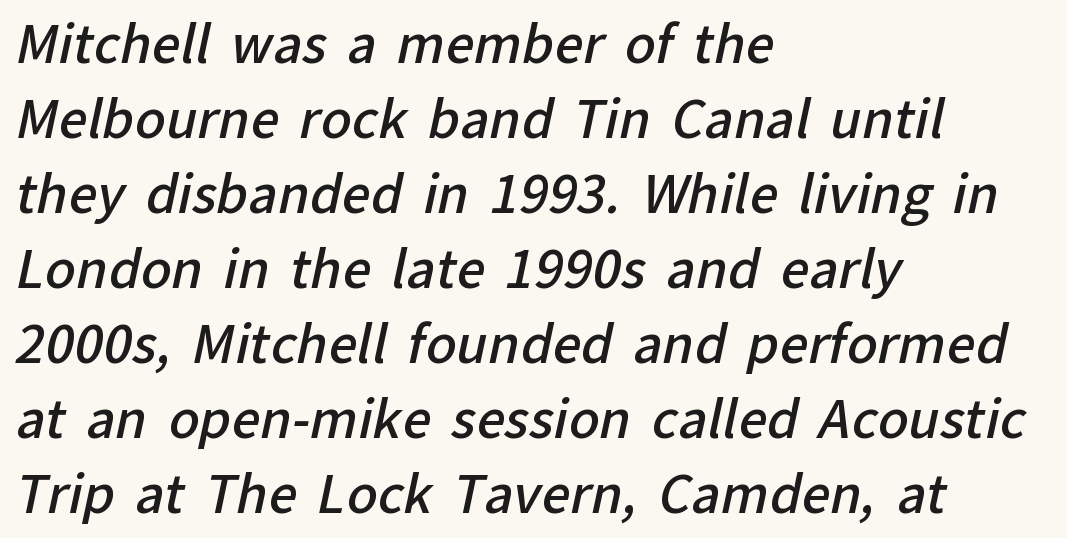
Spacing verdict: proportional, widths tailored to each character. The space directly below the letters is spotless. Line beginnings align vertically; line endings do not. The rows are spaced the way most documents space them.
